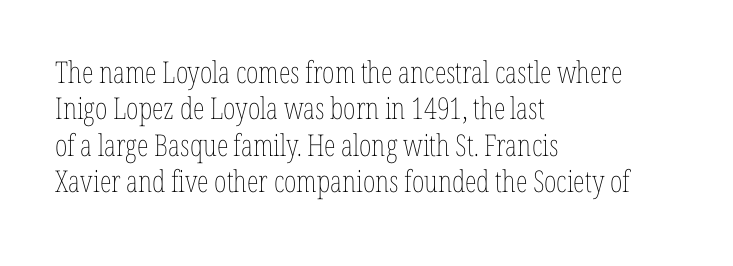
The image shows 30 px thin, condensed type, upright; set left-aligned, line spacing 1.21x, normal letter spacing, not underlined; low stroke contrast and a medium x-height.
